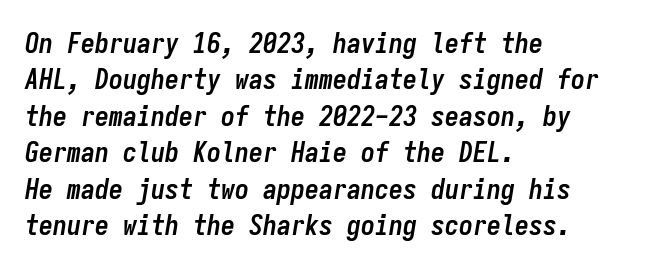
A typesetter would mark this as italic. On the weight axis this lands at bold, roughly 700. These lines stack with their left ends in a neat column. Monospaced: the letters line up in strict vertical columns. No extra tracking has been applied to these lines.
